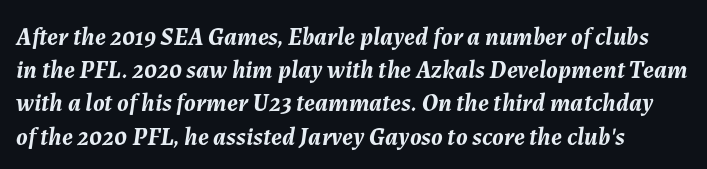
The rows are spaced the way most documents space them. The line texture is even and compact thanks to regular tracking. Notice how thick the strokes are: this is what a full bold looks like. Words float on clear page, feet unadorned. The whole block is typeset with a tilt.
